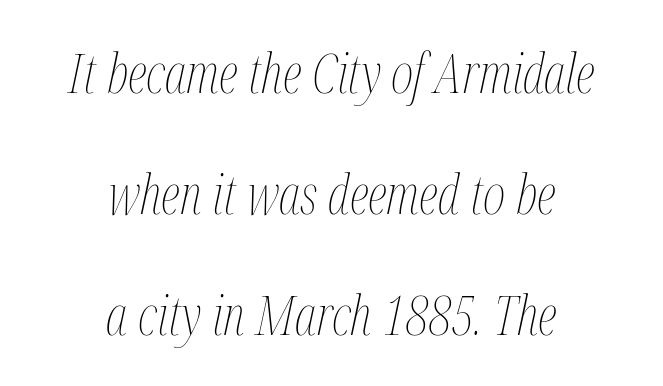
The image shows 54 px thin, condensed type, italic (leaning right); set centered, loose line spacing (2.24x), normal letter spacing, not underlined; medium stroke contrast and a medium x-height.
